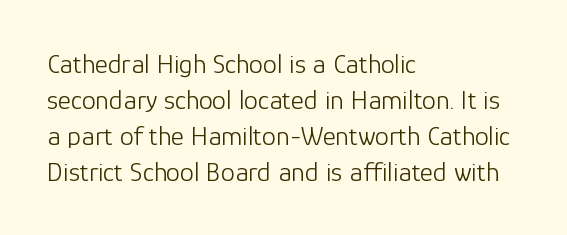
{"serif": "no", "italic": "no", "bold": "no", "weight": "light", "width": "normal", "stroke_contrast": "low", "x_height": "medium", "monospaced": "no", "underline": "no", "align": "left", "line_spacing": "normal", "line_spacing_ratio": 1.28, "letter_spacing": "normal", "letter_spacing_em": 0.0, "glyph_px": 28}
